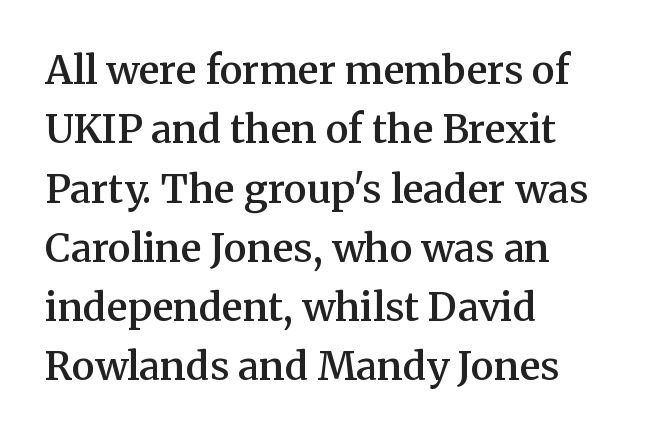
{"serif": "yes", "italic": "no", "bold": "semi", "weight": "semibold", "width": "normal", "stroke_contrast": "medium", "x_height": "medium", "monospaced": "no", "underline": "no", "align": "left", "line_spacing": "normal", "line_spacing_ratio": 1.52, "letter_spacing": "normal", "letter_spacing_em": 0.0, "glyph_px": 39}
